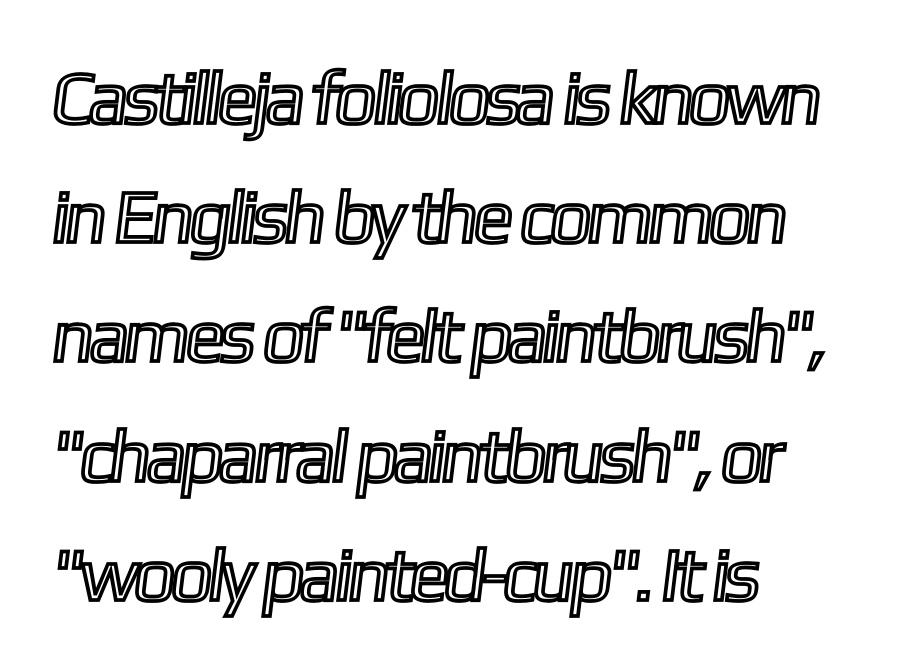
{"width": "condensed", "x_height": "medium", "monospaced": "no", "underline": "no", "align": "left", "line_spacing": "normal", "line_spacing_ratio": 1.59, "letter_spacing": "normal", "letter_spacing_em": 0.0, "glyph_px": 75}
